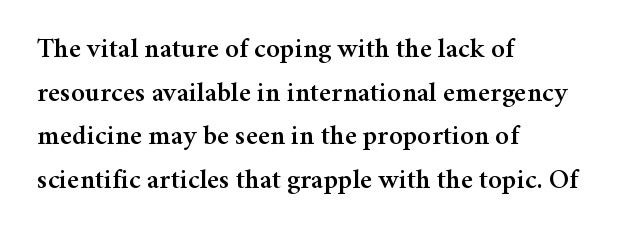
Descender tails drop into unmarked territory. The specimen reads as upright at a glance. The typesetter chose a ragged-right arrangement here. The space between consecutive lines is moderate.
